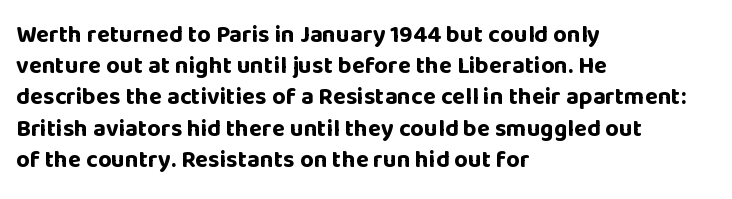
Q: Is the text bold? A: Yes.
Q: Is the text italic (slanted)? A: No, it is upright.
Q: Is the text underlined? A: No.
Q: How is the paragraph aligned? A: Left-aligned.
Q: Is the spacing between letters normal or unusually wide? A: Normal.
Q: Is the spacing between lines tight, normal or loose? A: Normal.
